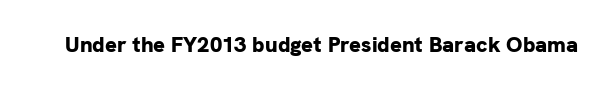
Q: Is the text bold? A: Yes.
Q: Is the text italic (slanted)? A: No, it is upright.
Q: Is the text underlined? A: No.
Q: Is the spacing between letters normal or unusually wide? A: Normal.
